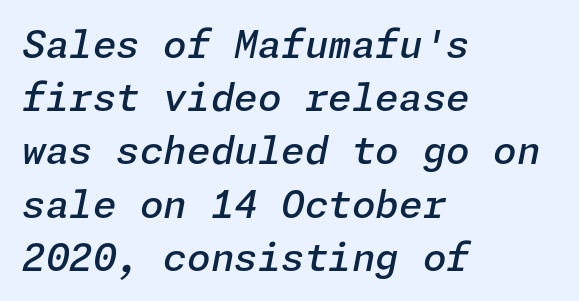
Anything drawn beneath the words? Only blank space. Is the type slanted? Yes — the strokes lean at a clear angle. Visually the block forms a straight wall on the left and a jagged coastline on the right. Honestly, the letter spacing is just normal — you wouldn't notice it. Baseline-to-baseline distance is the conventional proportion of letter height. Every letter is mildly thick-stroked: semibold rather than bold.
